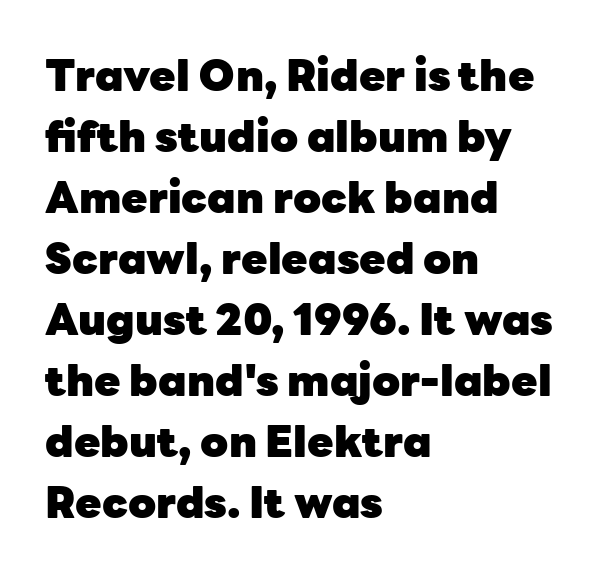
Typeset ragged right — the left edge is the straight one. Here the designer chose a conventional face with non-uniform glyph widths. Leading: standard. To sum up the face: it is a sans, with no serifs.
